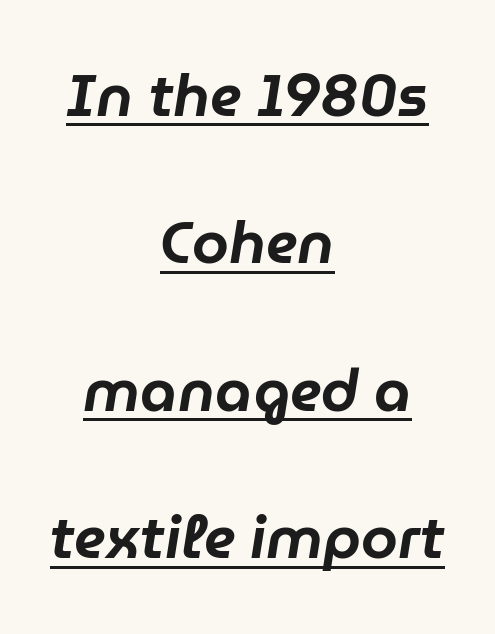
Q: Is the text italic (slanted)? A: Yes, it leans right by about 9 degrees.
Q: Is the text underlined? A: Yes.
Q: How is the paragraph aligned? A: Centered.
Q: Is the spacing between letters normal or unusually wide? A: Normal.
Q: Is the spacing between lines tight, normal or loose? A: Loose.
Q: Width (condensed, normal, or wide)? A: Normal.
Q: Stroke contrast? A: Low.
Q: x-height? A: Medium.
Q: Monospaced? A: No.
